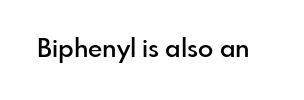
{"italic": "no", "bold": "semi", "underline": "no", "letter_spacing": "normal", "letter_spacing_em": 0.0, "glyph_px": 25}
